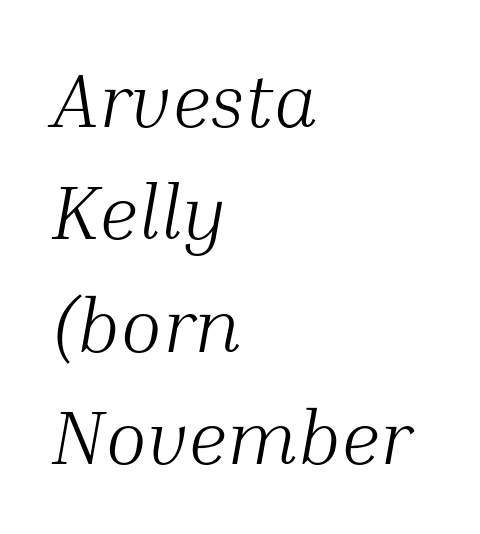
{"serif": "yes", "italic": "yes", "lean": "right", "slant_degrees": 10, "bold": "no", "weight": "light", "width": "normal", "stroke_contrast": "medium", "x_height": "medium", "monospaced": "no", "underline": "no", "align": "left", "line_spacing": "normal", "line_spacing_ratio": 1.46, "letter_spacing": "normal", "letter_spacing_em": 0.0, "glyph_px": 77}
